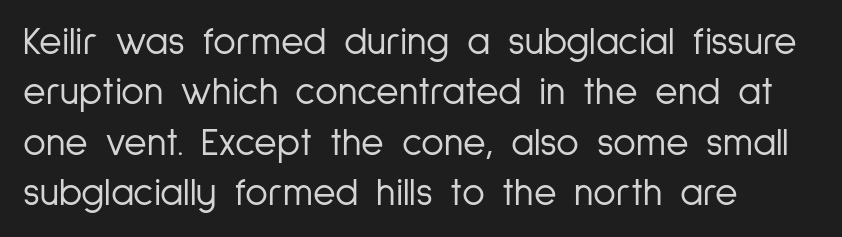
Q: Is the text bold? A: No.
Q: Is the text italic (slanted)? A: No, it is upright.
Q: Is the typeface a serif or a sans-serif typeface? A: Sans-serif.
Q: Is the text underlined? A: No.
Q: How is the paragraph aligned? A: Left-aligned.
Q: Is the spacing between letters normal or unusually wide? A: Normal.
Q: Is the spacing between lines tight, normal or loose? A: Normal.
Q: Width (condensed, normal, or wide)? A: Condensed.
Q: Stroke contrast? A: Low.
Q: x-height? A: Medium.
Q: Monospaced? A: No.
